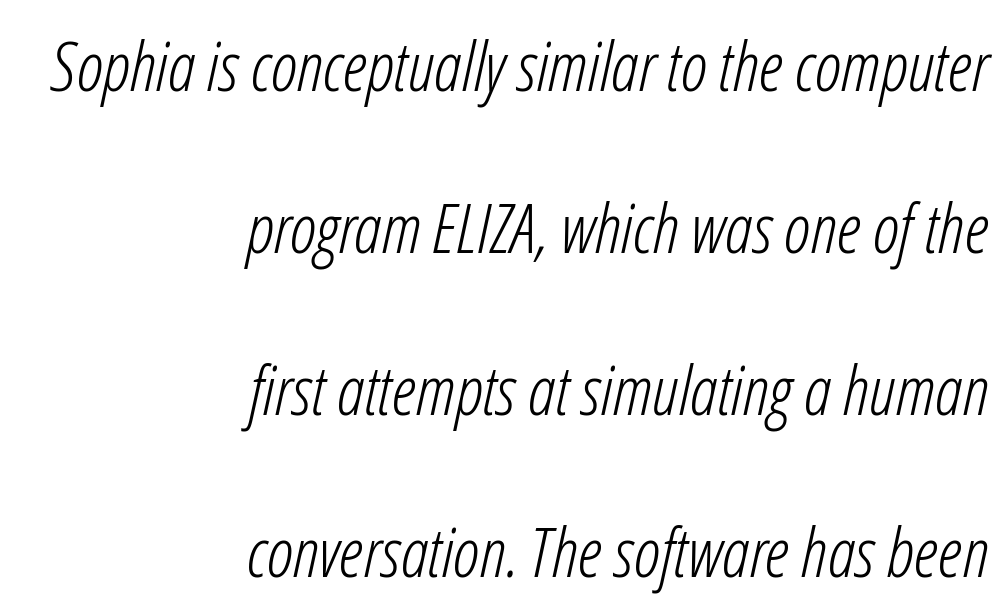
The image shows 69 px light, condensed type, italic (leaning right); set right-aligned, loose line spacing (2.35x), normal letter spacing, not underlined; low stroke contrast and a medium x-height.
